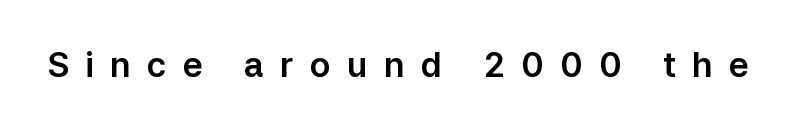
Q: Is the text italic (slanted)? A: No, it is upright.
Q: Is the typeface a serif or a sans-serif typeface? A: Sans-serif.
Q: Is the text underlined? A: No.
Q: Is the spacing between letters normal or unusually wide? A: Unusually wide.
Q: Width (condensed, normal, or wide)? A: Normal.
Q: Stroke contrast? A: Low.
Q: x-height? A: Medium.
Q: Monospaced? A: No.
